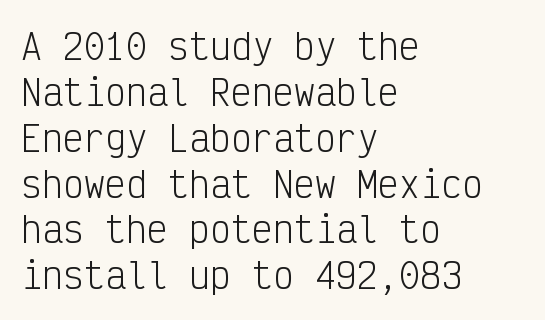
Q: Is the text bold? A: No.
Q: Is the text italic (slanted)? A: No, it is upright.
Q: Is the typeface a serif or a sans-serif typeface? A: Sans-serif.
Q: Is the text underlined? A: No.
Q: How is the paragraph aligned? A: Left-aligned.
Q: Is the spacing between letters normal or unusually wide? A: Normal.
Q: Is the spacing between lines tight, normal or loose? A: Normal.
Q: Width (condensed, normal, or wide)? A: Condensed.
Q: Stroke contrast? A: Low.
Q: x-height? A: Medium.
Q: Monospaced? A: Yes.
